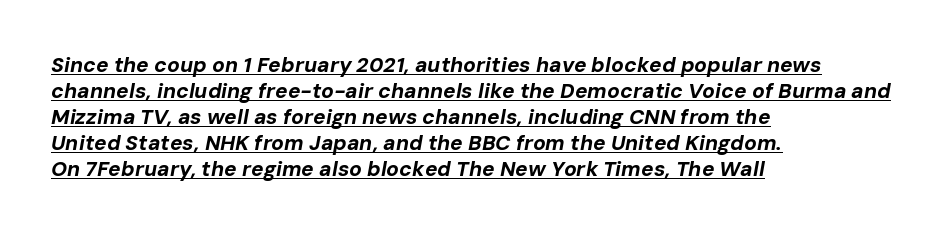
{"italic": "yes", "lean": "right", "slant_degrees": 10, "bold": "yes", "underline": "yes", "align": "left", "line_spacing_ratio": 1.24, "letter_spacing": "normal", "letter_spacing_em": 0.0, "glyph_px": 21}
